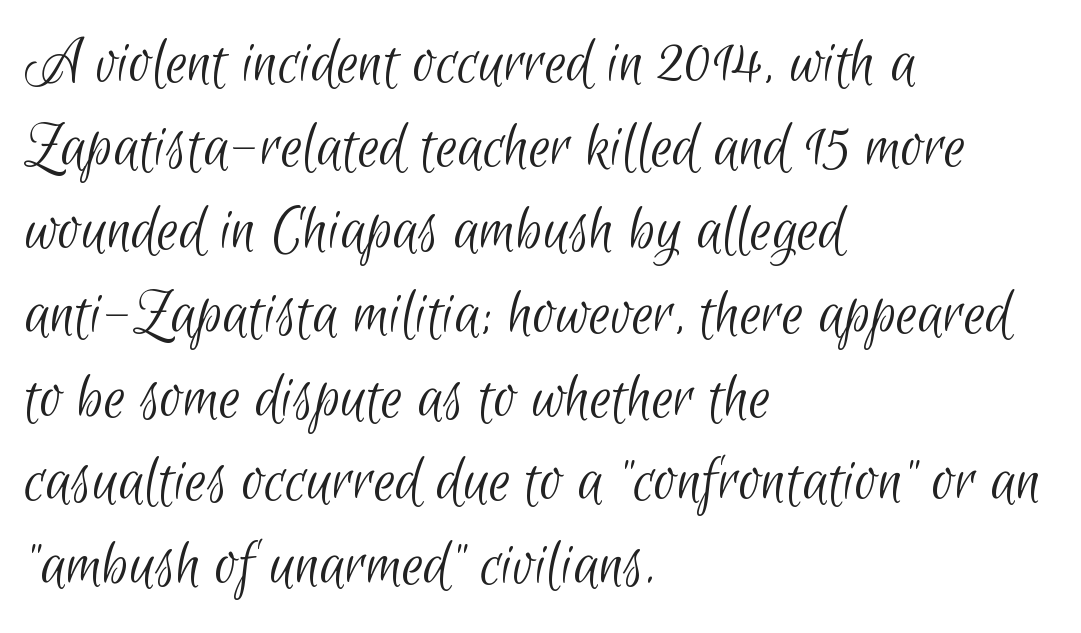
{"serif": "no", "bold": "no", "weight": "light", "width": "condensed", "stroke_contrast": "low", "x_height": "small", "monospaced": "no", "underline": "no", "align": "left", "line_spacing_ratio": 1.23, "letter_spacing": "normal", "letter_spacing_em": 0.0, "glyph_px": 68}
